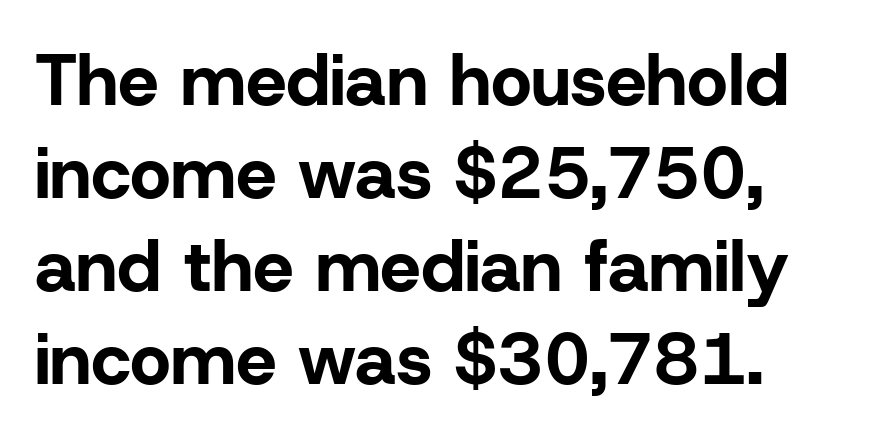
The image shows 72 px bold sans-serif type, upright; set left-aligned, normal line spacing (1.29x), normal letter spacing, not underlined; low stroke contrast and a medium x-height.
